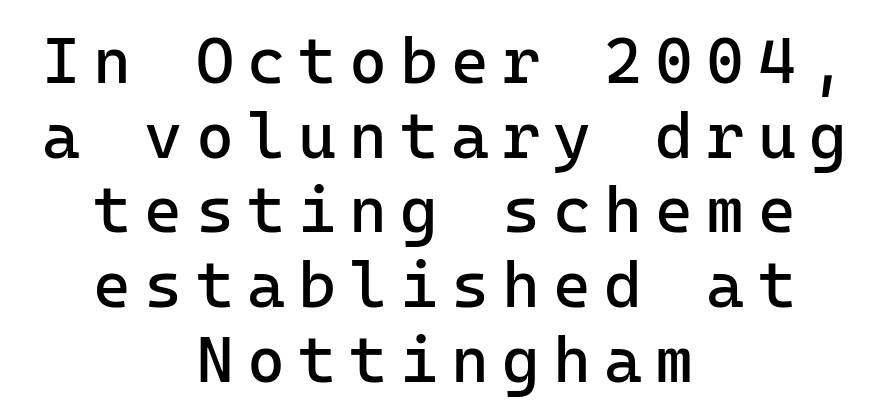
Font category for this specimen: sans-serif. Quick note: interline space is minimal. Counters stay open thanks to moderate or lighter strokes. This is the regular roman posture of the typeface. One-word summary of the alignment: center. Only glyphs here, with clear space below each row.
